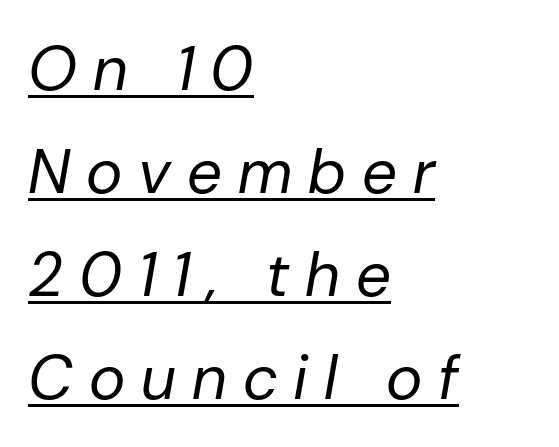
Q: Is the text bold? A: No.
Q: Is the text italic (slanted)? A: Yes, it leans right by about 10 degrees.
Q: Is the text underlined? A: Yes.
Q: How is the paragraph aligned? A: Left-aligned.
Q: Is the spacing between letters normal or unusually wide? A: Unusually wide.
Q: Is the spacing between lines tight, normal or loose? A: Normal.
Q: Width (condensed, normal, or wide)? A: Normal.
Q: Stroke contrast? A: Low.
Q: x-height? A: Medium.
Q: Monospaced? A: No.
